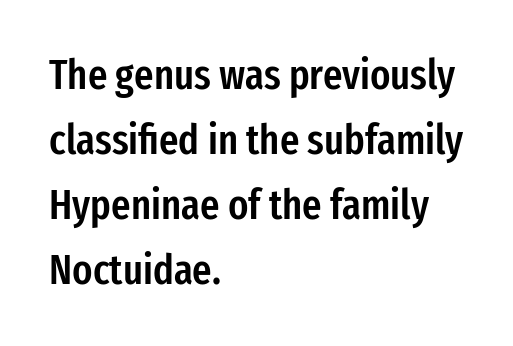
One-word summary of the alignment: left. Evenly set lines give the paragraph a standard silhouette. The type is set solid horizontally, with unmodified tracking. Each letter keeps its own natural width here, so spacing adapts to shape. Compared with an ordinary text face, these strokes are moderately heavier — a semibold.
